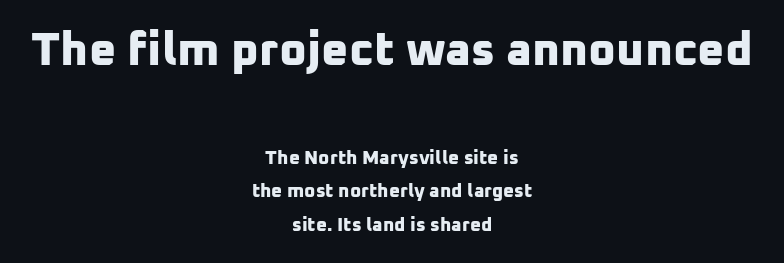
Teacher's note: observe the equal gaps on both sides — that is centered alignment. Does the weight exceed regular? Yes, all the way to bold. Letters rest on an invisible, unmarked baseline. Are there feet on the stems? There aren't — it's a sans. The rendering uses natural spacing where letterforms have individual widths.
